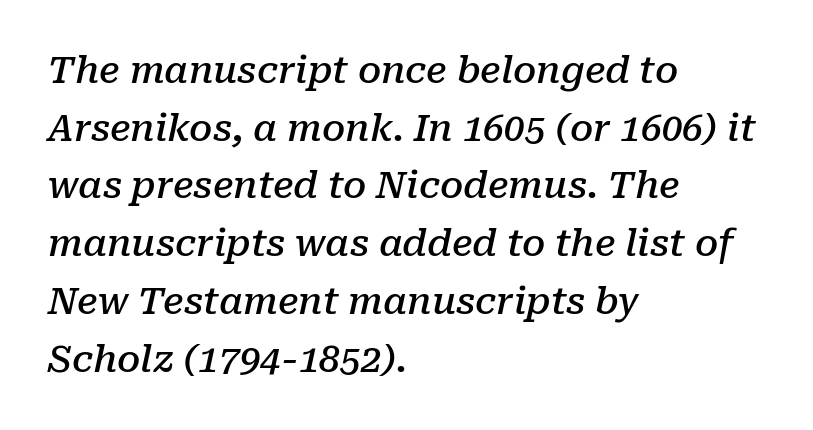
The image shows 37 px semibold serif type, italic (leaning right); set left-aligned, normal line spacing (1.56x), normal letter spacing, not underlined; low stroke contrast and a medium x-height.
